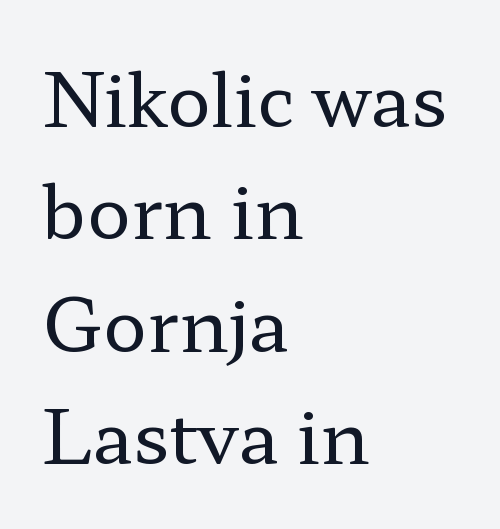
The image shows 73 px regular-weight, wide serif type, upright; set left-aligned, normal line spacing (1.54x), normal letter spacing, not underlined; low stroke contrast and a medium x-height.
